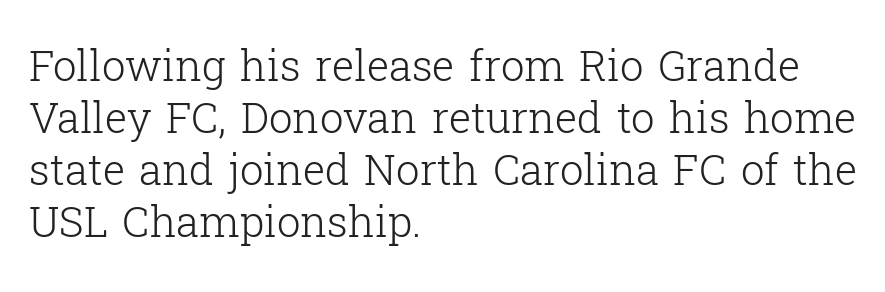
Q: Is the text bold? A: No.
Q: Is the text italic (slanted)? A: No, it is upright.
Q: Is the typeface a serif or a sans-serif typeface? A: Serif.
Q: Is the text underlined? A: No.
Q: How is the paragraph aligned? A: Left-aligned.
Q: Is the spacing between letters normal or unusually wide? A: Normal.
Q: Width (condensed, normal, or wide)? A: Normal.
Q: Stroke contrast? A: Low.
Q: x-height? A: Medium.
Q: Monospaced? A: No.
